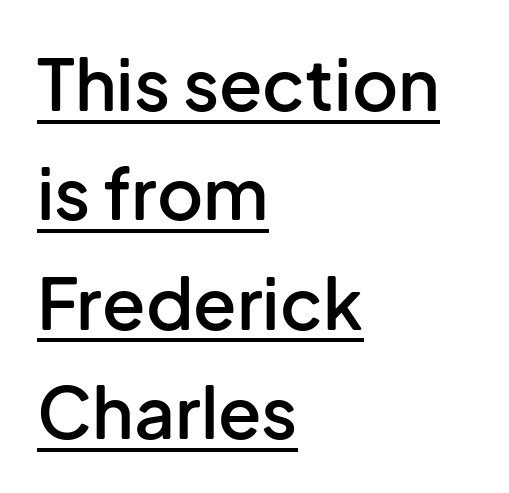
Interline gaps are of average width in this sample. The text block is weighted toward the left margin, trailing off unevenly rightward. The text was rendered using a sans face with plain stroke endings. Slightly chunky letters — semibold, I'd say, not full bold. Default kerning and tracking; the words read as compact shapes.
